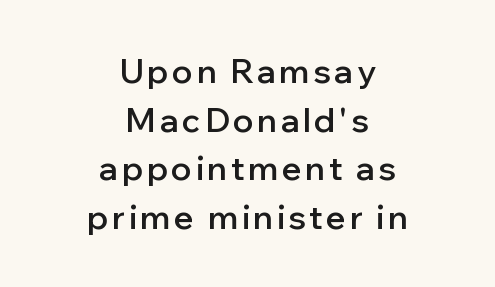
Beneath every word, the page is bare. This sample uses an upright cut, with every glyph sitting square on the baseline. Rows of type keep a routine distance in the vertical direction. The sample has been set in demibold, a notch under bold. These lines stack symmetrically, like a column narrowing and widening about its center.
